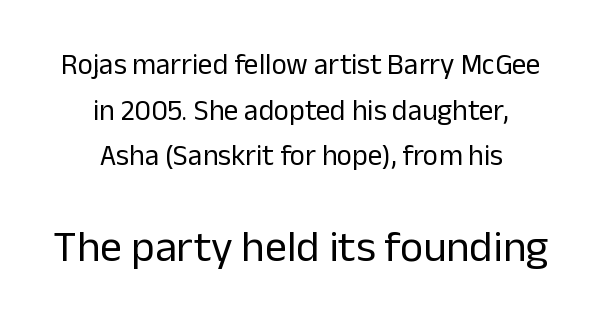
Q: Is the text bold? A: No.
Q: Is the text italic (slanted)? A: No, it is upright.
Q: Is the typeface a serif or a sans-serif typeface? A: Sans-serif.
Q: Is the text underlined? A: No.
Q: How is the paragraph aligned? A: Centered.
Q: Is the spacing between letters normal or unusually wide? A: Normal.
Q: Is the spacing between lines tight, normal or loose? A: Normal.
Q: Which block of text is set in a larger size, the first (top) or the second (bottom)? A: The second (bottom) one.
Q: Width (condensed, normal, or wide)? A: Normal.
Q: Stroke contrast? A: Low.
Q: x-height? A: Medium.
Q: Monospaced? A: No.
